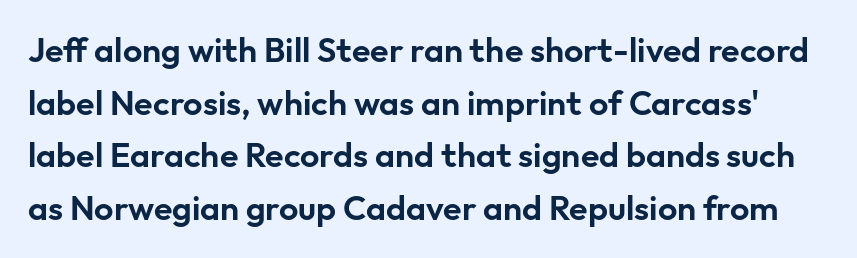
{"serif": "no", "italic": "no", "width": "normal", "stroke_contrast": "low", "x_height": "medium", "monospaced": "no", "underline": "no", "line_spacing": "normal", "line_spacing_ratio": 1.55, "letter_spacing": "normal", "letter_spacing_em": 0.0, "glyph_px": 34}
